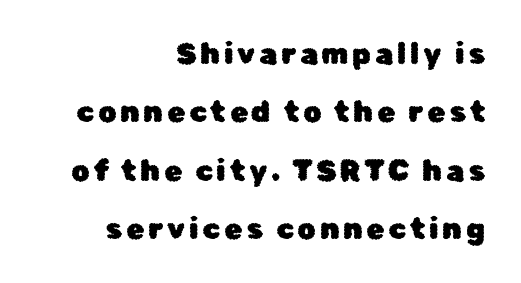
Q: Is the text italic (slanted)? A: No, it is upright.
Q: Is the typeface a serif or a sans-serif typeface? A: Sans-serif.
Q: Is the text underlined? A: No.
Q: How is the paragraph aligned? A: Right-aligned.
Q: Is the spacing between lines tight, normal or loose? A: Loose.
Q: Width (condensed, normal, or wide)? A: Normal.
Q: Stroke contrast? A: Low.
Q: x-height? A: Medium.
Q: Monospaced? A: No.
